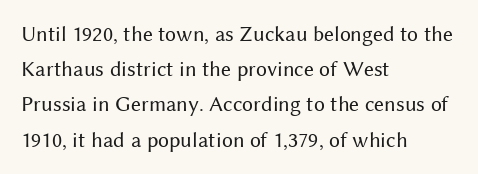
{"italic": "no", "bold": "no", "underline": "no", "align": "left", "line_spacing": "normal", "line_spacing_ratio": 1.6, "letter_spacing": "normal", "letter_spacing_em": 0.0, "glyph_px": 22}
